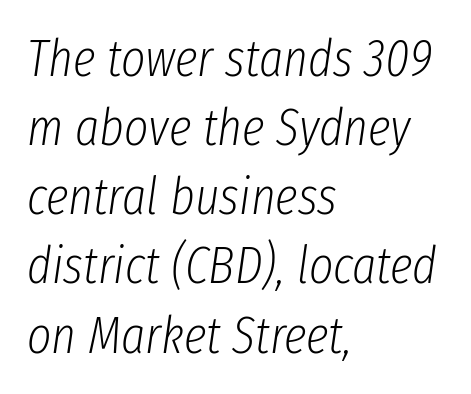
{"italic": "yes", "lean": "right", "slant_degrees": 8, "bold": "no", "weight": "light", "width": "condensed", "stroke_contrast": "low", "x_height": "medium", "monospaced": "no", "underline": "no", "align": "left", "line_spacing": "normal", "line_spacing_ratio": 1.33, "letter_spacing": "normal", "letter_spacing_em": 0.0, "glyph_px": 52}
